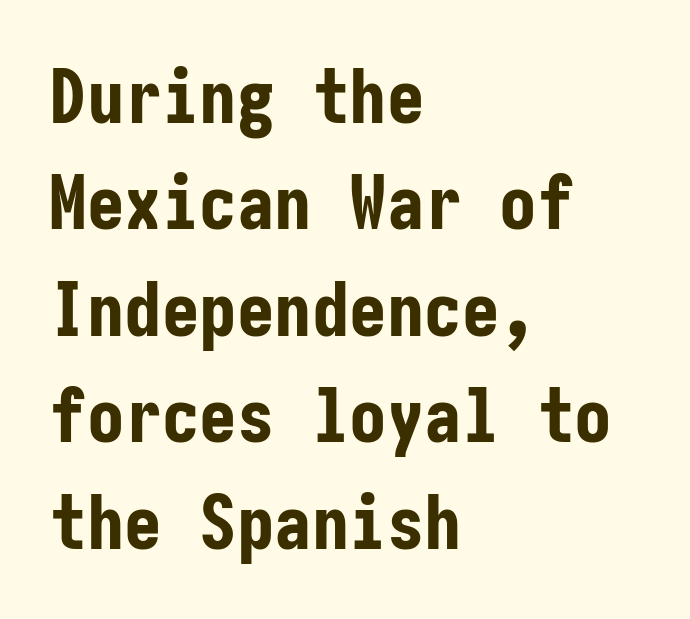
These lines were composed using upright roman letters. I'd call this a sans setting — the letters go barefoot. Is the letter spacing exaggerated? No — it looks like the ordinary default. Compared with a centered layout, this one pins lines to the left instead.
